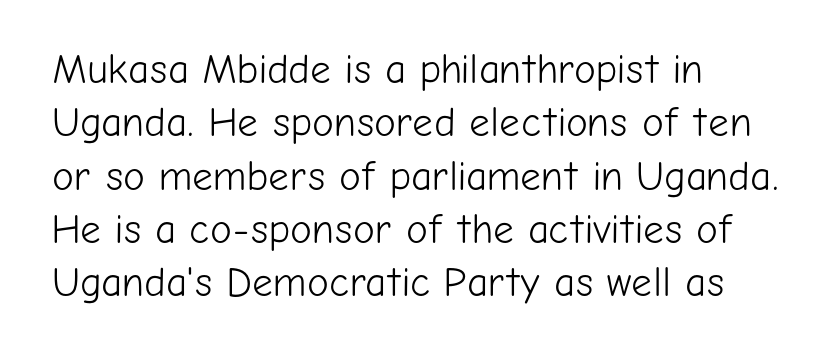
{"serif": "no", "italic": "no", "bold": "no", "weight": "light", "width": "normal", "stroke_contrast": "low", "x_height": "medium", "monospaced": "no", "underline": "no", "align": "left", "line_spacing": "normal", "line_spacing_ratio": 1.3, "letter_spacing": "normal", "letter_spacing_em": 0.0, "glyph_px": 41}
